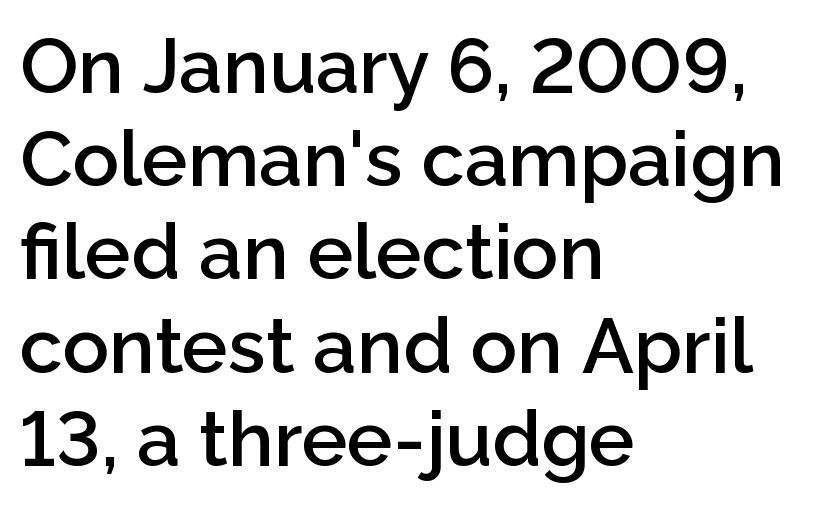
{"serif": "no", "italic": "no", "bold": "semi", "weight": "semibold", "width": "normal", "stroke_contrast": "low", "x_height": "medium", "monospaced": "no", "underline": "no", "align": "left", "line_spacing_ratio": 1.21, "letter_spacing": "normal", "letter_spacing_em": 0.0, "glyph_px": 77}
